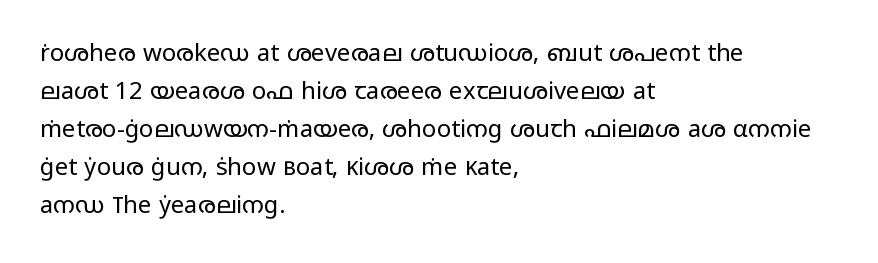
{"italic": "no", "bold": "no", "underline": "no", "align": "left", "line_spacing": "normal", "line_spacing_ratio": 1.58, "letter_spacing": "normal", "letter_spacing_em": 0.0, "glyph_px": 24}
